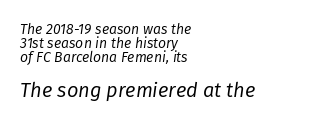
Q: Is the text bold? A: No.
Q: Is the text italic (slanted)? A: Yes, it leans right by about 8 degrees.
Q: Is the text underlined? A: No.
Q: How is the paragraph aligned? A: Left-aligned.
Q: Is the spacing between letters normal or unusually wide? A: Normal.
Q: Is the spacing between lines tight, normal or loose? A: Tight.
Q: Which block of text is set in a larger size, the first (top) or the second (bottom)? A: The second (bottom) one.
